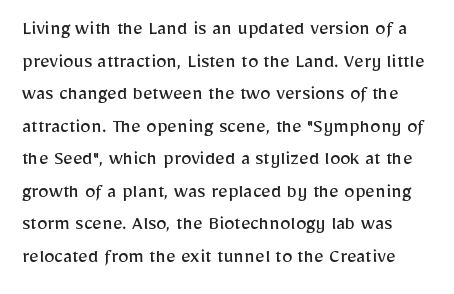
The image shows 21 px text type, upright; set normal line spacing (1.55x), normal letter spacing, not underlined.
